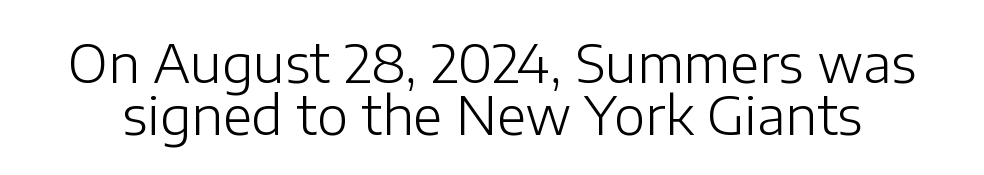
Glance below the letters and you will spot only blank space. The type is set solid horizontally, with unmodified tracking. The font is comparable to plain body text, perhaps lighter. You could barely slide anything between these rows. Character widths vary here, with narrow letters taking less room than wide ones.
